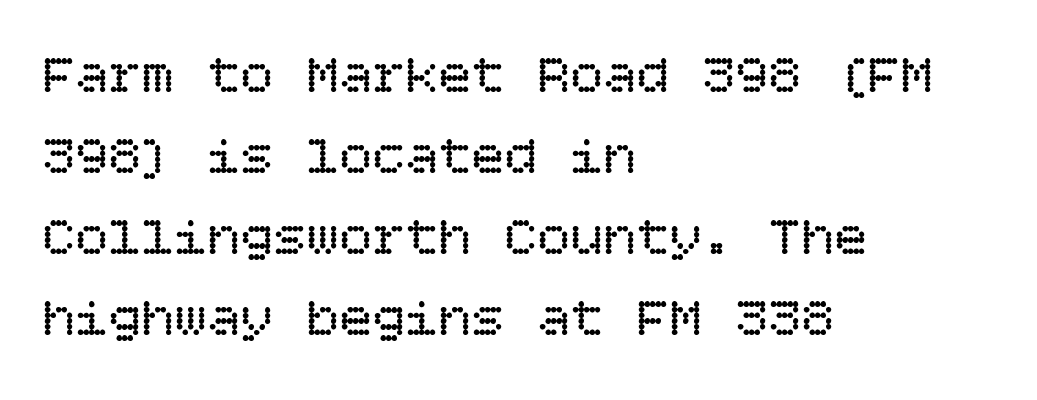
The image shows 55 px regular-weight type, upright; set left-aligned, normal line spacing (1.47x), normal letter spacing, not underlined; low stroke contrast and a large x-height.
